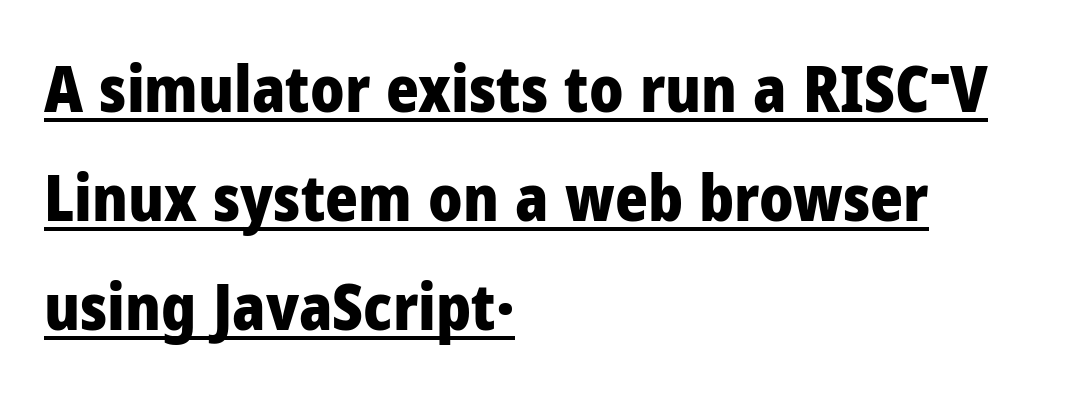
{"serif": "no", "italic": "no", "bold": "yes", "weight": "heavy", "width": "normal", "stroke_contrast": "low", "x_height": "medium", "monospaced": "no", "underline": "yes", "align": "left", "line_spacing_ratio": 1.73, "letter_spacing": "normal", "letter_spacing_em": 0.0, "glyph_px": 63}
